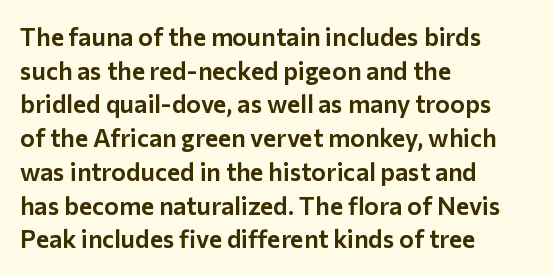
The image shows 25 px text type, upright; set left-aligned, normal line spacing (1.35x), normal letter spacing, not underlined.
